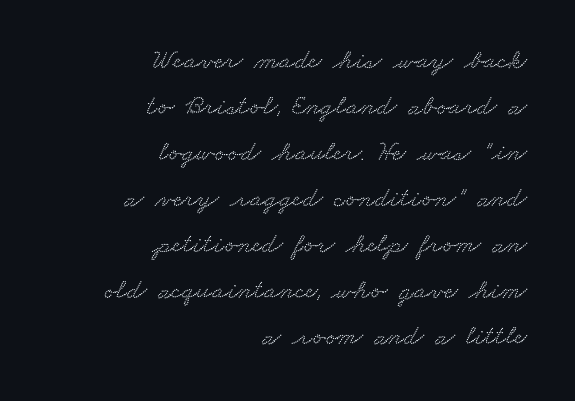
The image shows 28 px wide serif type; set right-aligned, normal line spacing (1.64x), normal letter spacing, not underlined; low stroke contrast and a small x-height.
